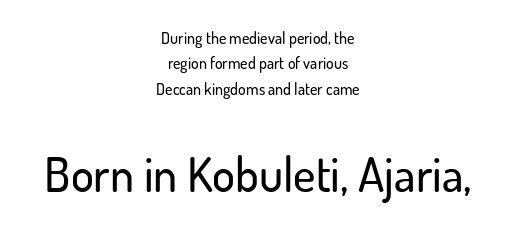
{"serif": "no", "italic": "no", "width": "normal", "stroke_contrast": "low", "x_height": "small", "monospaced": "no", "underline": "no", "align": "center", "line_spacing": "normal", "line_spacing_ratio": 1.59, "letter_spacing": "normal", "letter_spacing_em": 0.0, "larger_block": "second", "size_ratio": 3.0, "glyph_px": 48}
